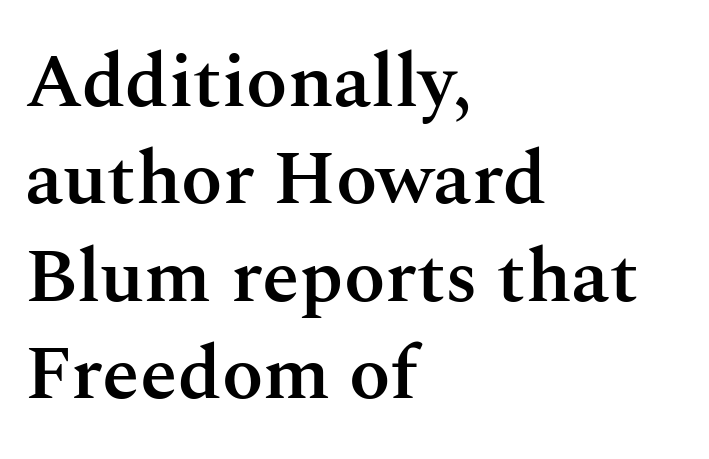
The baseline area is clear. You could not count columns in this text — the font is proportionally spaced. Caption: semibold face, moderately heavy strokes. The block of text has a typical density, with ordinary space between rows. The passage shown has conventional tracking throughout.
